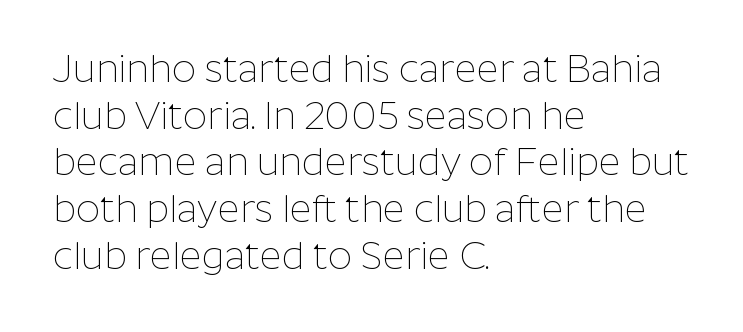
Observe the ordinary spacing: letters are neighbours, not strangers. Posture: upright roman. A classic flush-left, rag-right setting is used for this passage. Each letter's strokes conclude bluntly, with no projecting serifs.
